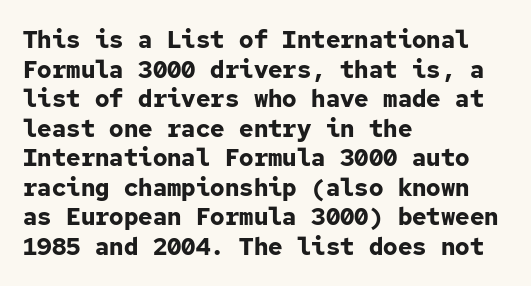
Q: Is the text bold? A: Yes.
Q: Is the text italic (slanted)? A: No, it is upright.
Q: Is the text underlined? A: No.
Q: How is the paragraph aligned? A: Left-aligned.
Q: Is the spacing between letters normal or unusually wide? A: Normal.
